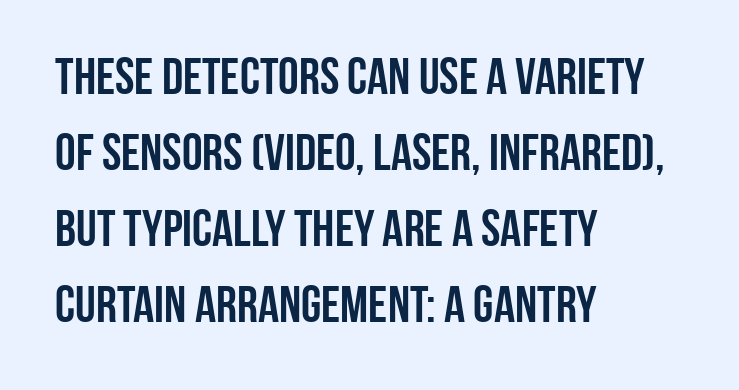
The image shows 52 px condensed sans-serif type, upright; set left-aligned, normal line spacing (1.46x), normal letter spacing, not underlined; low stroke contrast and a large x-height.
